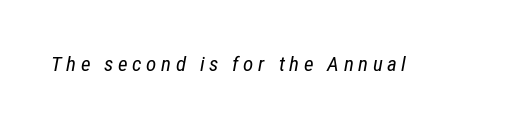
Q: Is the text bold? A: No.
Q: Is the text italic (slanted)? A: Yes, it leans right by about 12 degrees.
Q: Is the text underlined? A: No.
Q: Is the spacing between letters normal or unusually wide? A: Unusually wide.
